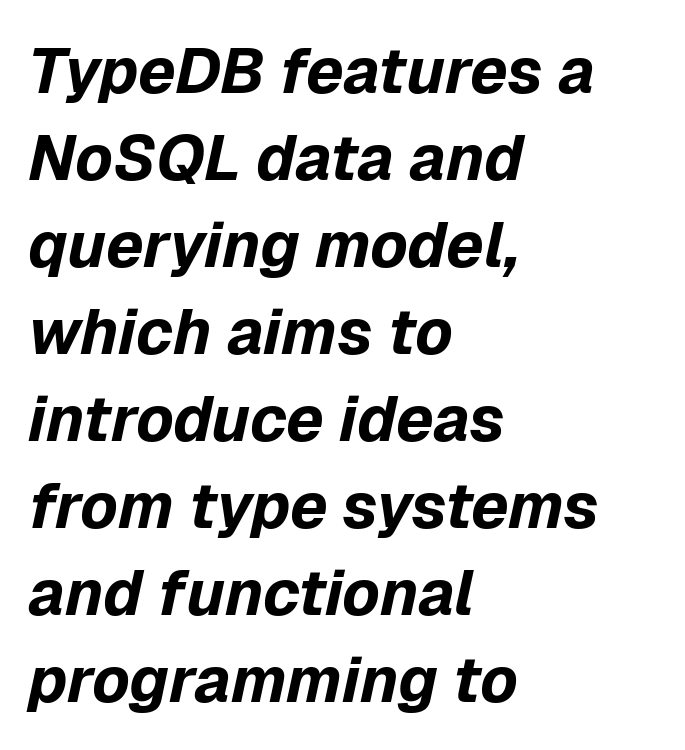
Characters are canted at an angle relative to the baseline's perpendicular. Honestly, there is no underline to notice here at all. This sample has the flowing, uneven cadence of proportional lettering. Weight check: bold — yes, fully. Horizontal alignment here is leftward, the default for most running prose. Summary of vertical rhythm: regular, with standard interline spacing.
